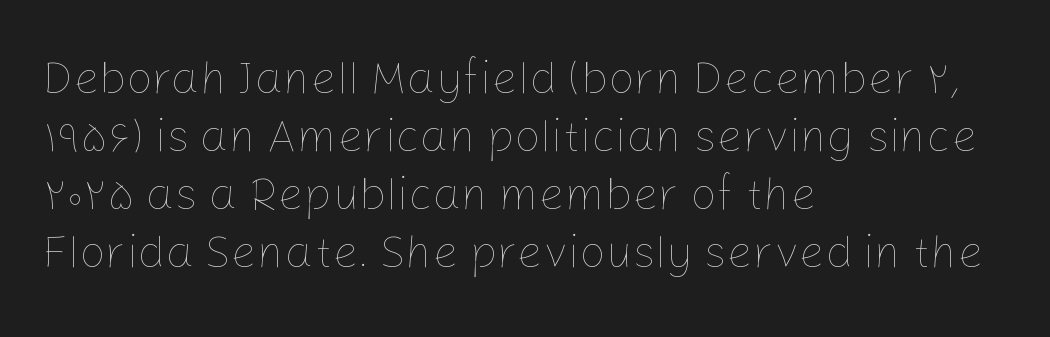
Q: Is the text bold? A: No.
Q: Is the text italic (slanted)? A: No, it is upright.
Q: Is the text underlined? A: No.
Q: How is the paragraph aligned? A: Left-aligned.
Q: Is the spacing between letters normal or unusually wide? A: Normal.
Q: Is the spacing between lines tight, normal or loose? A: Normal.
Q: Width (condensed, normal, or wide)? A: Normal.
Q: Stroke contrast? A: Low.
Q: x-height? A: Medium.
Q: Monospaced? A: No.
